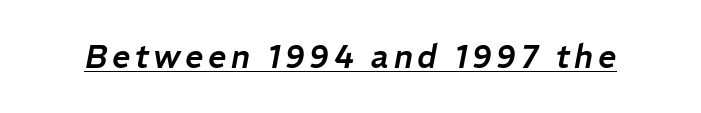
The image shows 32 px text type, italic (leaning right); set underlined; low stroke contrast and a medium x-height.
